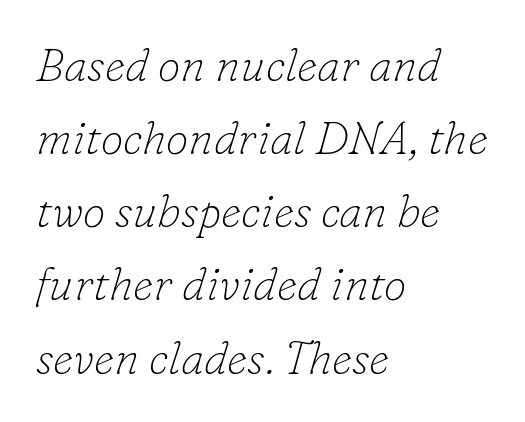
{"serif": "yes", "italic": "yes", "lean": "right", "slant_degrees": 16, "bold": "no", "weight": "thin", "width": "normal", "stroke_contrast": "low", "x_height": "small", "monospaced": "no", "underline": "no", "align": "left", "line_spacing": "normal", "line_spacing_ratio": 1.59, "letter_spacing": "normal", "letter_spacing_em": 0.0, "glyph_px": 46}
